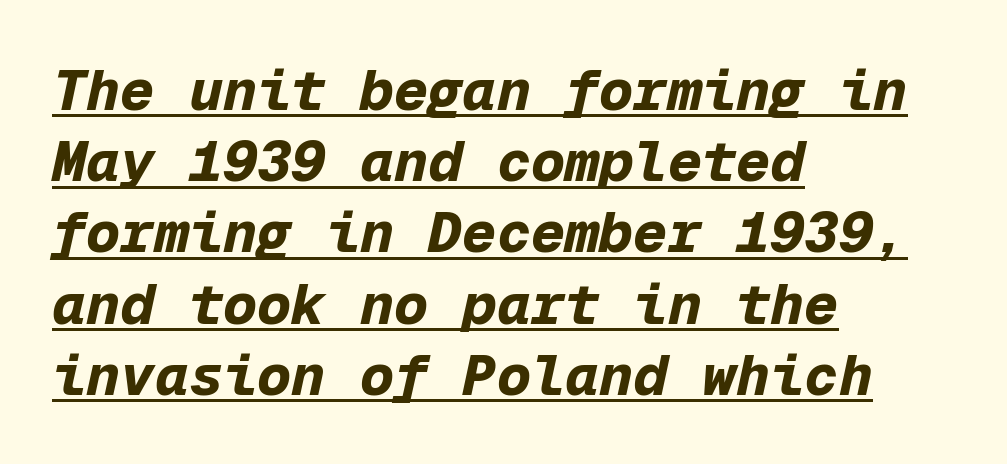
The letters march in equal steps, a hallmark of fixed-pitch type. A typesetter would mark this as italic. Normally led — the rows are evenly, conventionally spaced. Underlined type. Does the copy run flush right? No — it runs flush left. Observe the ordinary spacing: letters are neighbours, not strangers.
